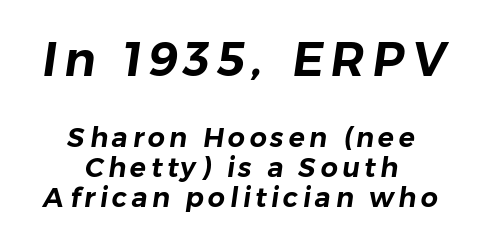
Q: Is the typeface a serif or a sans-serif typeface? A: Sans-serif.
Q: Is the text underlined? A: No.
Q: How is the paragraph aligned? A: Centered.
Q: Is the spacing between lines tight, normal or loose? A: Tight.
Q: Which block of text is set in a larger size, the first (top) or the second (bottom)? A: The first (top) one.
Q: Width (condensed, normal, or wide)? A: Normal.
Q: Stroke contrast? A: Low.
Q: x-height? A: Medium.
Q: Monospaced? A: No.
